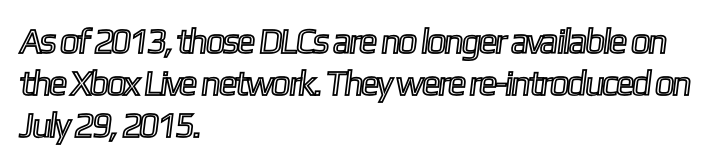
Layout note: lines flush left. Note the varied advance widths — an 'i' is clearly narrower than an 'm'. Is the letter spacing exaggerated? No — it looks like the ordinary default. The baseline area is clear.
